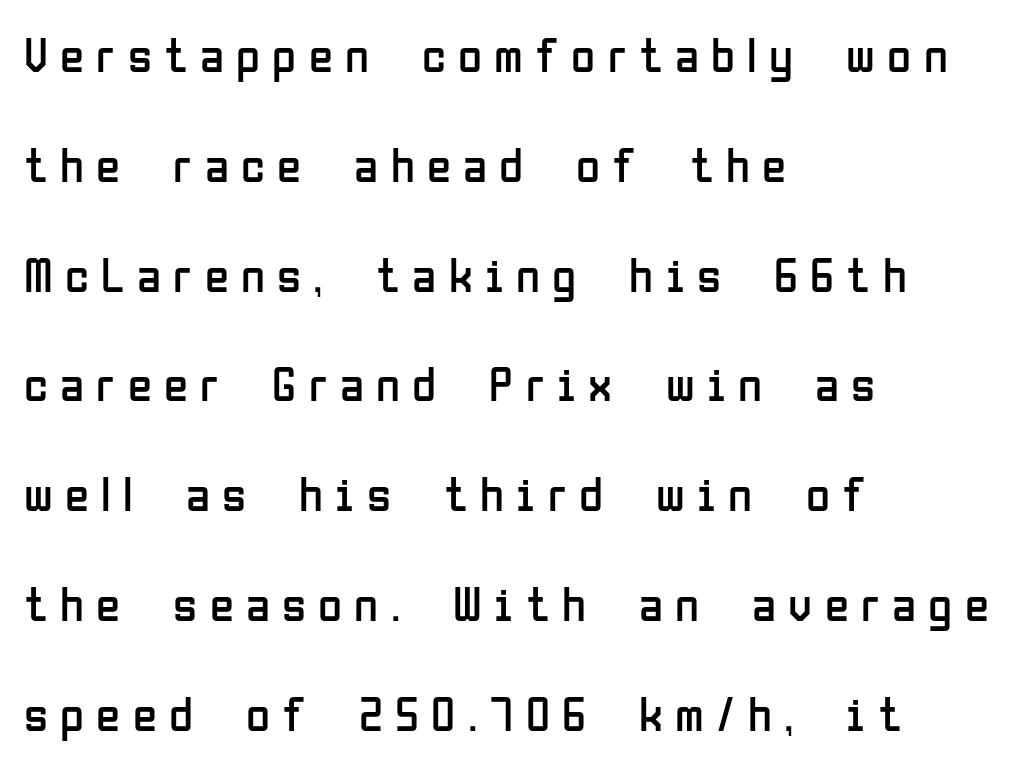
You can tell from the bare stems that sans-serif type was used. This sample has the flowing, uneven cadence of proportional lettering. The letterforms sit at book weight or below. Letter spacing: wide. In terms of posture, this sample is upright.
